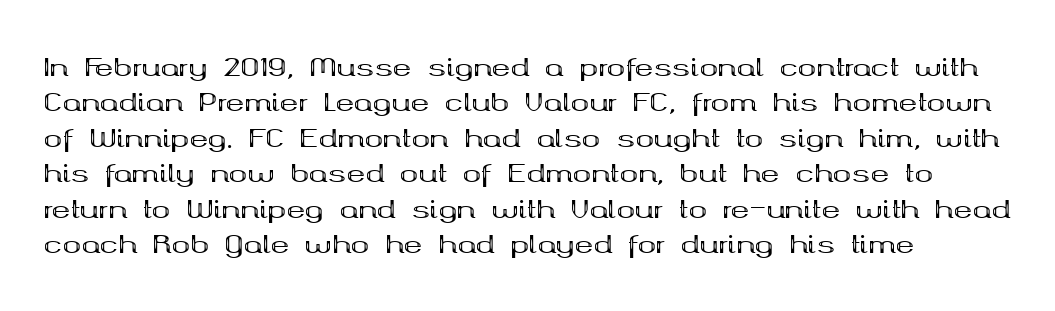
The image shows 25 px bold type, upright; set normal line spacing (1.42x), normal letter spacing, not underlined.
